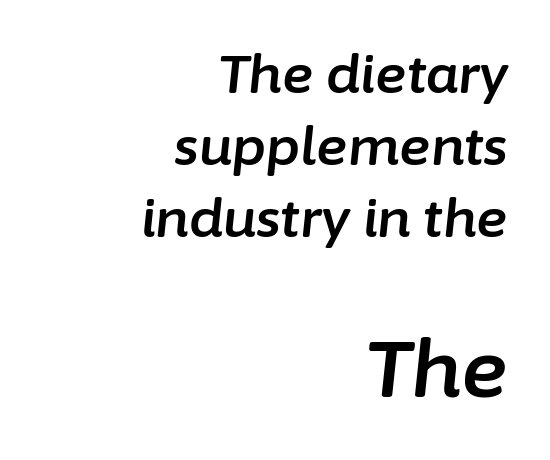
{"italic": "yes", "lean": "right", "slant_degrees": 6, "width": "normal", "stroke_contrast": "low", "x_height": "medium", "monospaced": "no", "underline": "no", "align": "right", "line_spacing": "normal", "line_spacing_ratio": 1.36, "letter_spacing": "normal", "letter_spacing_em": 0.0, "larger_block": "second", "size_ratio": 1.49, "glyph_px": 79}
